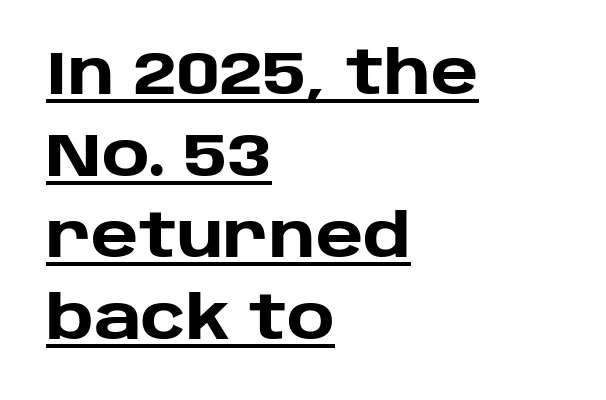
Looks like regular typesetting: each glyph gets only the width it needs. The letters carry no serifs — their stems end cleanly without finishing strokes. The ragged edge is on the right, which tells us the setting is flush left. Has an underline been added? It has. A roman cut, with each character standing at attention.
